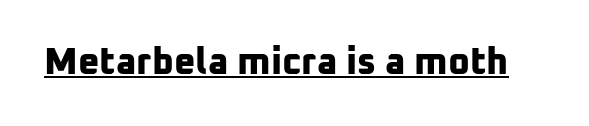
Spacing verdict: proportional, widths tailored to each character. Beneath each row of characters lies a ruled line. This rendering leaves character spacing at its baseline value. In terms of letterform style, serifs are entirely absent. The rendering uses a bold face; every stroke is thick and dark.
